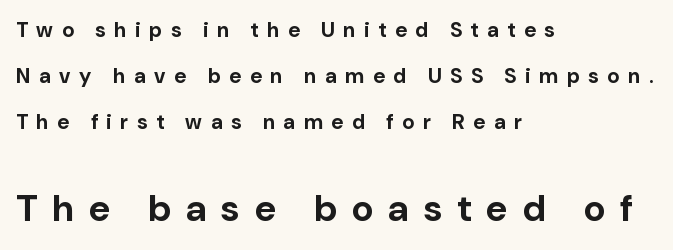
The image shows 37 px bold sans-serif type, upright; set left-aligned, loose line spacing (2.2x), unusually wide letter spacing (+0.41 em), not underlined; the second (bottom) block is 1.76x larger; low stroke contrast and a medium x-height.
